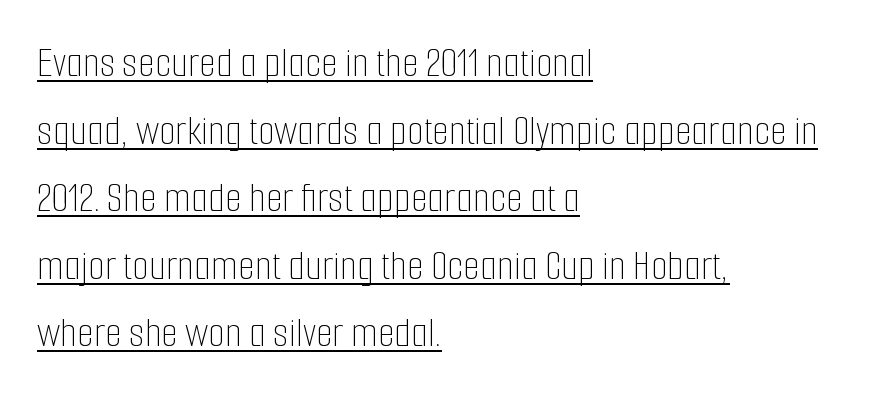
The image shows 43 px thin, condensed type, upright; set left-aligned, normal line spacing (1.57x), normal letter spacing, underlined; low stroke contrast and a medium x-height.
